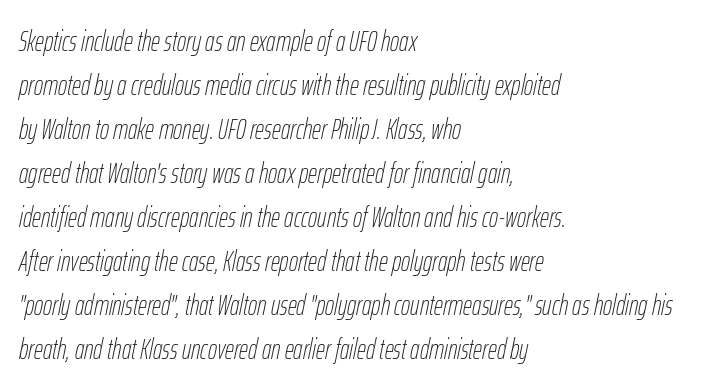
Q: Is the text bold? A: No.
Q: Is the text italic (slanted)? A: Yes, it leans right by about 12 degrees.
Q: Is the text underlined? A: No.
Q: How is the paragraph aligned? A: Left-aligned.
Q: Is the spacing between letters normal or unusually wide? A: Normal.
Q: Is the spacing between lines tight, normal or loose? A: Normal.
Q: Width (condensed, normal, or wide)? A: Condensed.
Q: Stroke contrast? A: Low.
Q: x-height? A: Medium.
Q: Monospaced? A: No.
